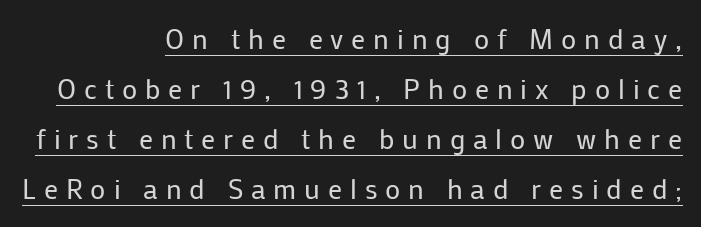
{"serif": "no", "italic": "no", "bold": "no", "weight": "regular", "width": "normal", "stroke_contrast": "low", "x_height": "medium", "monospaced": "no", "underline": "yes", "align": "right", "line_spacing_ratio": 1.79, "letter_spacing": "wide", "letter_spacing_em": 0.28, "glyph_px": 28}
